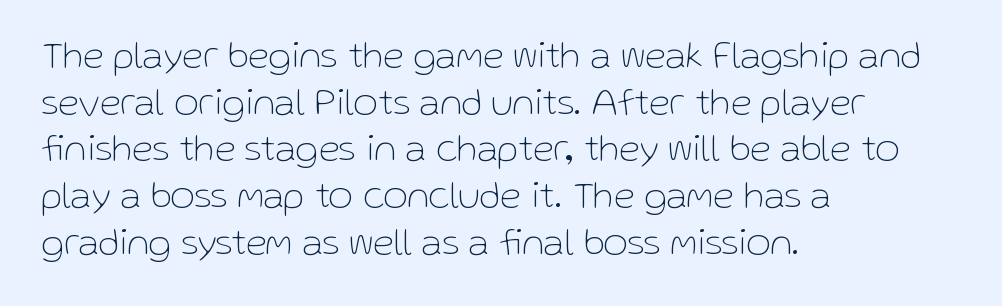
Observe the ordinary spacing: letters are neighbours, not strangers. Posture: upright roman. A classic flush-left, rag-right setting is used for this passage. Each letter's strokes conclude bluntly, with no projecting serifs.
